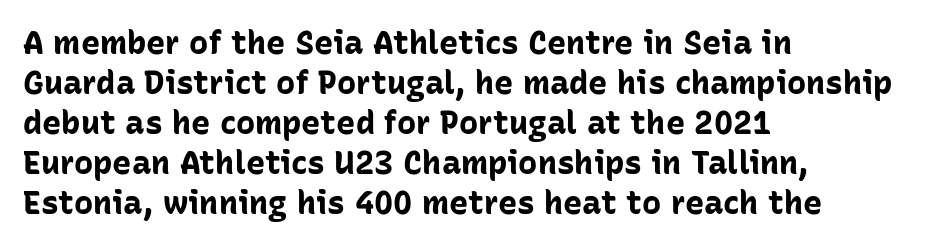
{"serif": "no", "italic": "no", "bold": "yes", "weight": "bold", "width": "normal", "stroke_contrast": "low", "x_height": "medium", "monospaced": "no", "underline": "no", "align": "left", "line_spacing": "normal", "line_spacing_ratio": 1.25, "letter_spacing": "normal", "letter_spacing_em": 0.0, "glyph_px": 32}
